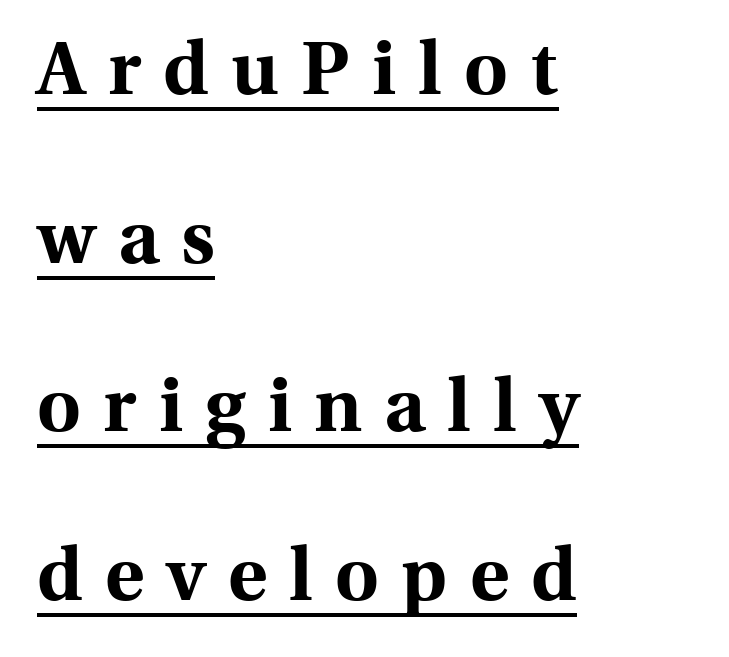
Is this a fixed-width face? No — the glyphs have proportional, varying widths. Typesetter's note: full bold, strokes at maximum text heaviness. Small tapered or slab feet sit at the stroke ends, so this counts as serif. Reading down the block, your eye returns to a fixed left position each line. Style check: upright.
